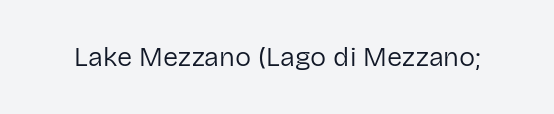
{"italic": "no", "bold": "no", "underline": "no", "letter_spacing": "normal", "letter_spacing_em": 0.0, "glyph_px": 27}
